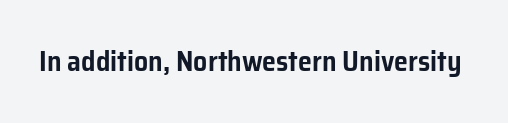
Q: Is the text italic (slanted)? A: No, it is upright.
Q: Is the typeface a serif or a sans-serif typeface? A: Sans-serif.
Q: Is the text underlined? A: No.
Q: Is the spacing between letters normal or unusually wide? A: Normal.
Q: Width (condensed, normal, or wide)? A: Normal.
Q: Stroke contrast? A: Low.
Q: x-height? A: Medium.
Q: Monospaced? A: No.
